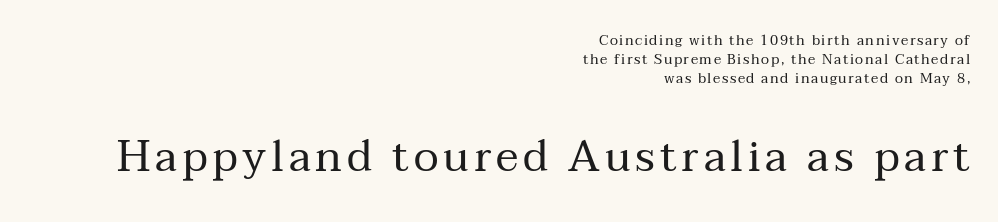
Q: Is the text bold? A: No.
Q: Is the text italic (slanted)? A: No, it is upright.
Q: Is the typeface a serif or a sans-serif typeface? A: Serif.
Q: Is the text underlined? A: No.
Q: How is the paragraph aligned? A: Right-aligned.
Q: Is the spacing between lines tight, normal or loose? A: Normal.
Q: Which block of text is set in a larger size, the first (top) or the second (bottom)? A: The second (bottom) one.
Q: Width (condensed, normal, or wide)? A: Normal.
Q: Stroke contrast? A: Medium.
Q: x-height? A: Medium.
Q: Monospaced? A: No.
